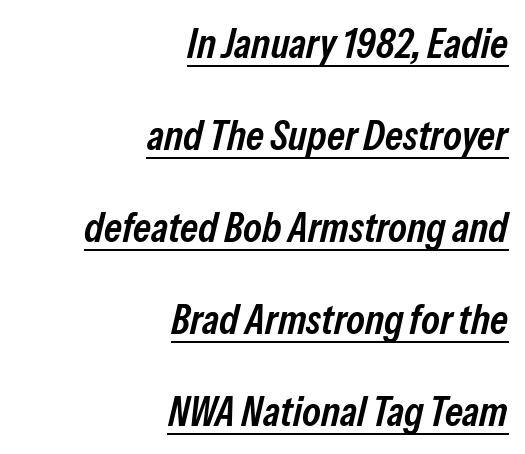
The image shows 42 px semibold, condensed type, italic (leaning right); set right-aligned, loose line spacing (2.19x), normal letter spacing, underlined; low stroke contrast and a medium x-height.
